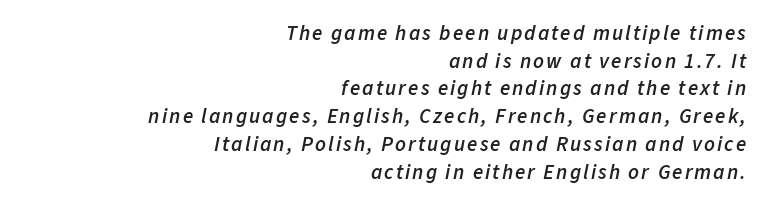
The image shows 21 px text type, italic (leaning right); set right-aligned, normal line spacing (1.32x), not underlined.
